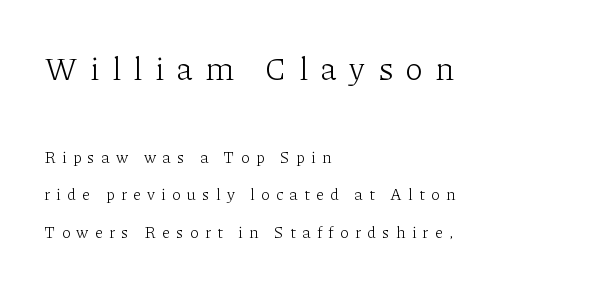
Q: Is the text bold? A: No.
Q: Is the text italic (slanted)? A: No, it is upright.
Q: Is the typeface a serif or a sans-serif typeface? A: Serif.
Q: Is the text underlined? A: No.
Q: How is the paragraph aligned? A: Left-aligned.
Q: Is the spacing between letters normal or unusually wide? A: Unusually wide.
Q: Is the spacing between lines tight, normal or loose? A: Loose.
Q: Which block of text is set in a larger size, the first (top) or the second (bottom)? A: The first (top) one.
Q: Width (condensed, normal, or wide)? A: Normal.
Q: Stroke contrast? A: Low.
Q: x-height? A: Medium.
Q: Monospaced? A: No.
